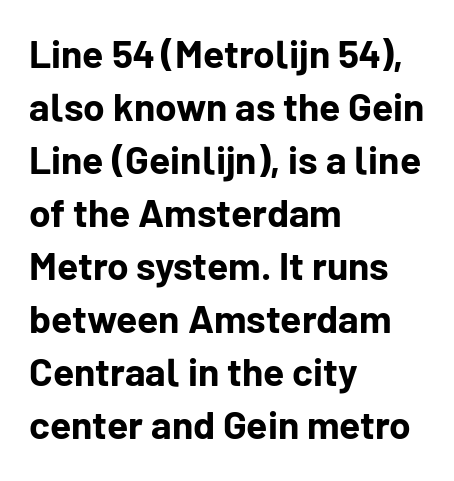
One glance says typical: line gaps are just what's usual. The passage is arranged the way most books set body copy — flush left. The type sits square on the baseline with zero lean. Is this a fixed-width face? No — the glyphs have proportional, varying widths. The characters display no serif detailing; their extremities are plain. Students, this is bold: see how much ink each stroke carries.
